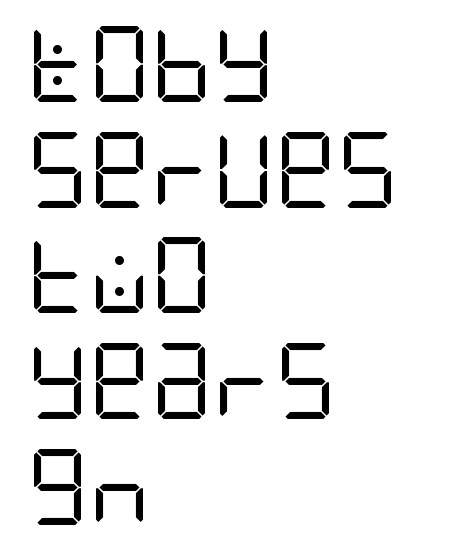
{"serif": "no", "italic": "no", "bold": "no", "weight": "regular", "width": "condensed", "stroke_contrast": "low", "x_height": "large", "underline": "no", "align": "left", "line_spacing": "normal", "line_spacing_ratio": 1.39, "letter_spacing": "normal", "letter_spacing_em": 0.0, "glyph_px": 76}
